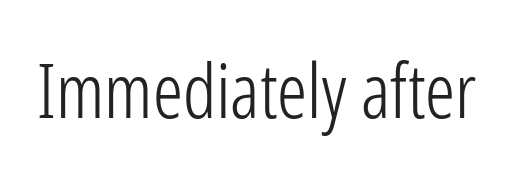
The font family rendered here belongs to the sans-serif group. Character widths vary here, with narrow letters taking less room than wide ones. The baseline area is clear. Upright lettering throughout. Compared with typical body copy, the letter spacing here is the same. Unbolded letterforms with no extra heft.
